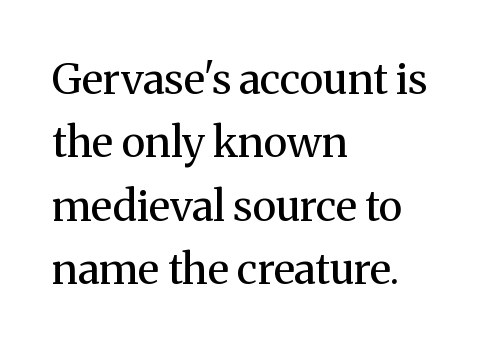
Underlining? Definitely not there. Character widths vary here, with narrow letters taking less room than wide ones. No extra tracking has been applied to these lines. Rendered with straight, roman letterforms.
